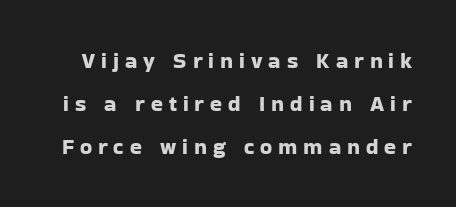
The image shows 22 px text type, upright; set loose line spacing (1.96x), unusually wide letter spacing (+0.27 em), not underlined.
